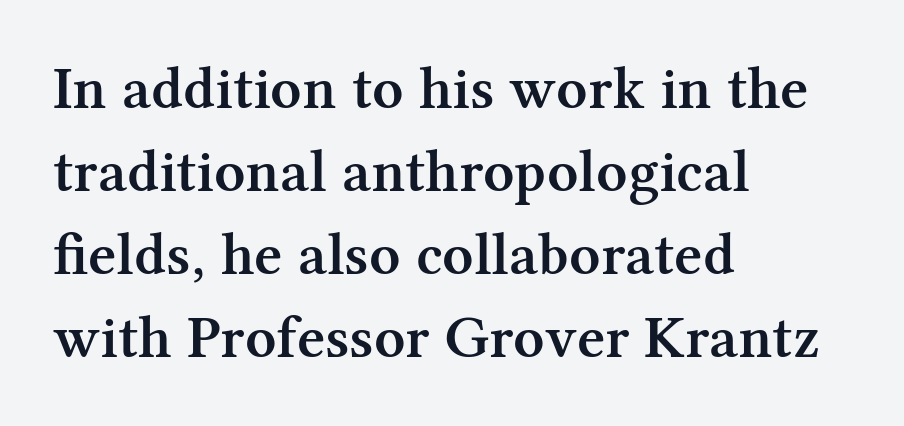
The image shows 61 px semibold serif type, upright; set left-aligned, normal line spacing (1.36x), normal letter spacing, not underlined; medium stroke contrast and a medium x-height.
